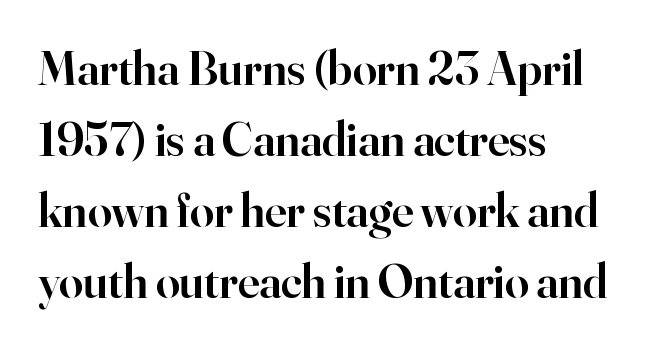
The image shows 48 px semibold serif type, upright; set left-aligned, normal line spacing (1.48x), normal letter spacing, not underlined; high stroke contrast and a small x-height.
